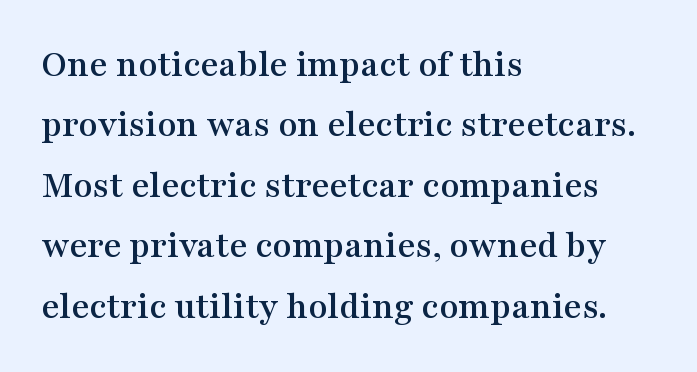
{"serif": "yes", "italic": "no", "width": "wide", "stroke_contrast": "medium", "x_height": "medium", "monospaced": "no", "underline": "no", "align": "left", "line_spacing": "normal", "line_spacing_ratio": 1.55, "letter_spacing": "normal", "letter_spacing_em": 0.0, "glyph_px": 39}
